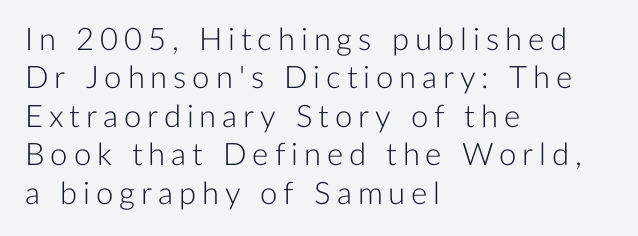
The designer went with a sans here, leaving each stem footless. These glyphs show unthickened strokes, regular width or finer. The letters stand straight up with perfectly vertical stems. Reading down the block, your eye returns to a fixed left position each line.
